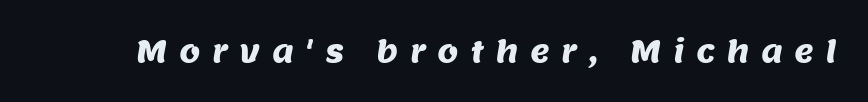
The image shows 30 px sans-serif type; set unusually wide letter spacing (+0.38 em), not underlined; medium stroke contrast and a large x-height.
